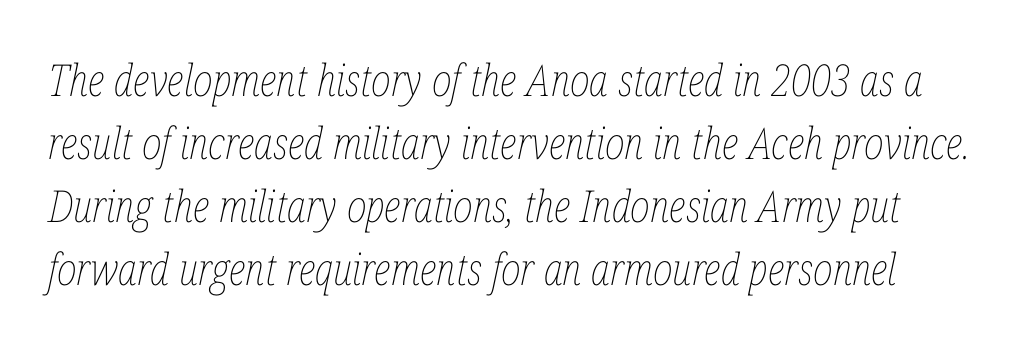
Q: Is the text bold? A: No.
Q: Is the text italic (slanted)? A: Yes, it leans right by about 12 degrees.
Q: Is the text underlined? A: No.
Q: Is the spacing between letters normal or unusually wide? A: Normal.
Q: Is the spacing between lines tight, normal or loose? A: Normal.
Q: Width (condensed, normal, or wide)? A: Condensed.
Q: Stroke contrast? A: Low.
Q: x-height? A: Medium.
Q: Monospaced? A: No.
